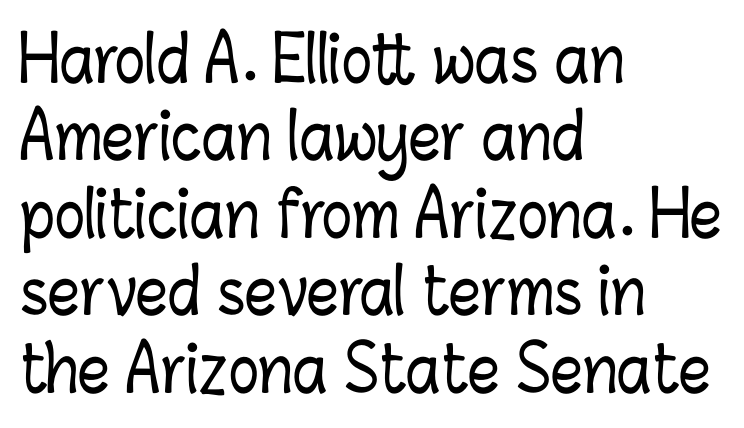
{"italic": "no", "width": "condensed", "stroke_contrast": "low", "x_height": "medium", "monospaced": "no", "underline": "no", "align": "left", "line_spacing_ratio": 1.23, "letter_spacing": "normal", "letter_spacing_em": 0.0, "glyph_px": 63}
